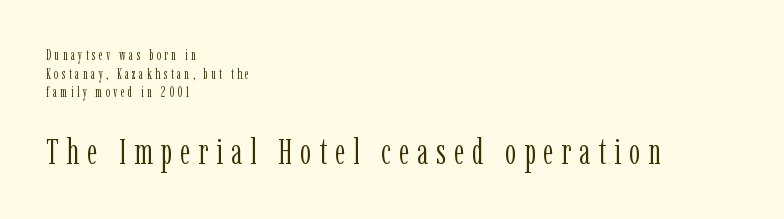
{"serif": "yes", "italic": "no", "bold": "no", "weight": "light", "width": "condensed", "stroke_contrast": "low", "x_height": "medium", "monospaced": "no", "underline": "no", "align": "left", "line_spacing": "normal", "line_spacing_ratio": 1.33, "letter_spacing": "wide", "letter_spacing_em": 0.23, "larger_block": "second", "size_ratio": 2.5, "glyph_px": 35}
